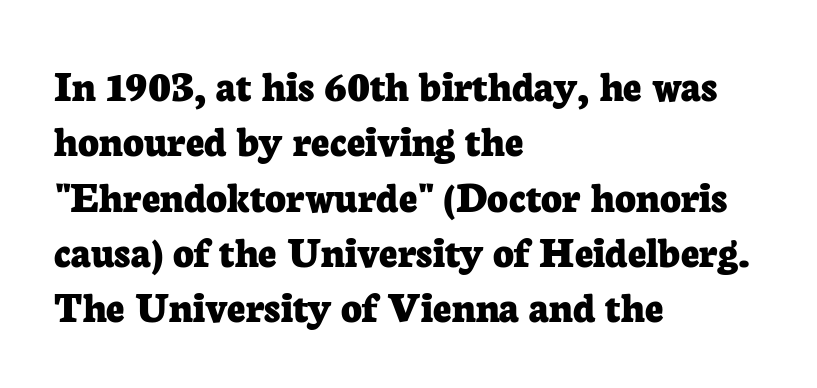
The image shows 45 px bold serif type, upright; set left-aligned, line spacing 1.23x, normal letter spacing, not underlined; low stroke contrast and a medium x-height.
